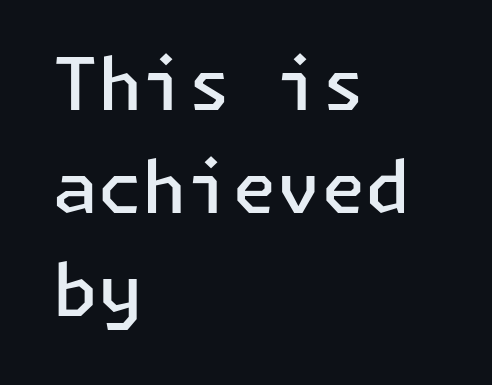
Firm but not heavy-handed strokes: this text is semibold. Horizontally, the lines are justified to the leading edge only. The specimen omits any rule beneath the text block's lines. No italicization has been applied; the sample stays upright.
